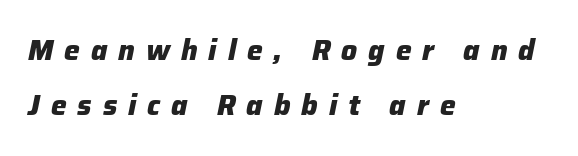
The image shows 28 px heavy type, italic (leaning right); set left-aligned, loose line spacing (1.95x), unusually wide letter spacing (+0.39 em), not underlined; low stroke contrast and a medium x-height.
